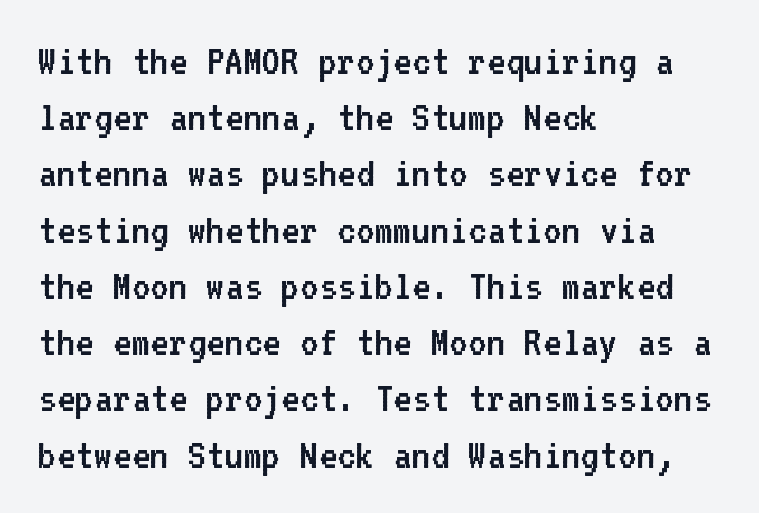
The image shows 45 px regular-weight sans-serif type, upright, monospaced; set left-aligned, normal line spacing (1.25x), normal letter spacing, not underlined; low stroke contrast and a medium x-height.
